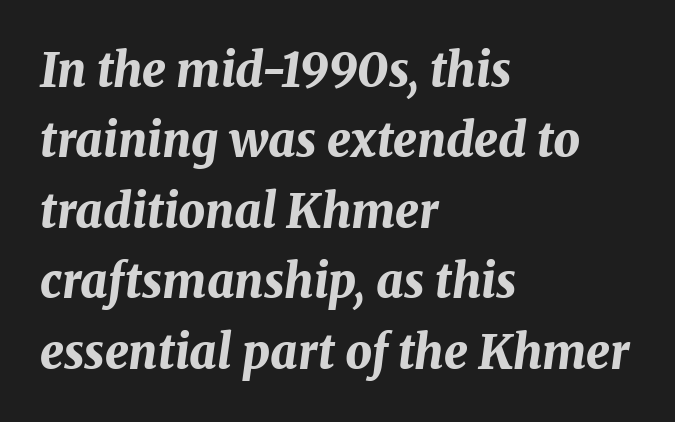
This is heavy type, rendered in bold. There is no visible air inserted between adjacent glyphs. The space between consecutive lines is moderate. Spacing verdict: proportional, widths tailored to each character. Left-aligned paragraph, ragged on the right.
